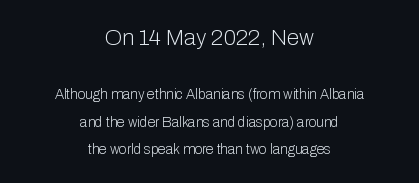
{"italic": "no", "bold": "no", "underline": "no", "align": "center", "line_spacing": "loose", "line_spacing_ratio": 1.97, "letter_spacing": "normal", "letter_spacing_em": 0.0, "larger_block": "first", "size_ratio": 1.57, "glyph_px": 22}
